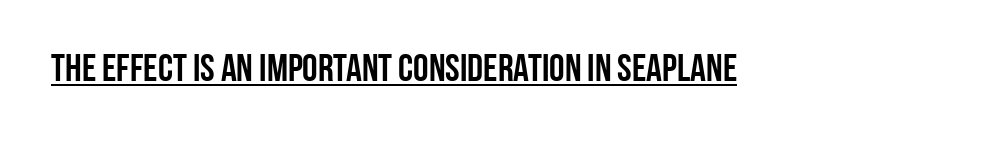
The image shows 39 px condensed sans-serif type, upright; set normal letter spacing, underlined; low stroke contrast and a large x-height.
